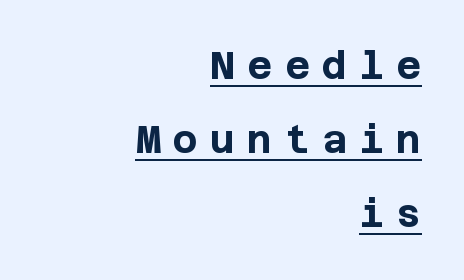
Q: Is the text bold? A: Yes.
Q: Is the text italic (slanted)? A: No, it is upright.
Q: Is the typeface a serif or a sans-serif typeface? A: Sans-serif.
Q: Is the text underlined? A: Yes.
Q: How is the paragraph aligned? A: Right-aligned.
Q: Is the spacing between letters normal or unusually wide? A: Unusually wide.
Q: Is the spacing between lines tight, normal or loose? A: Loose.
Q: Width (condensed, normal, or wide)? A: Normal.
Q: Stroke contrast? A: Low.
Q: x-height? A: Large.
